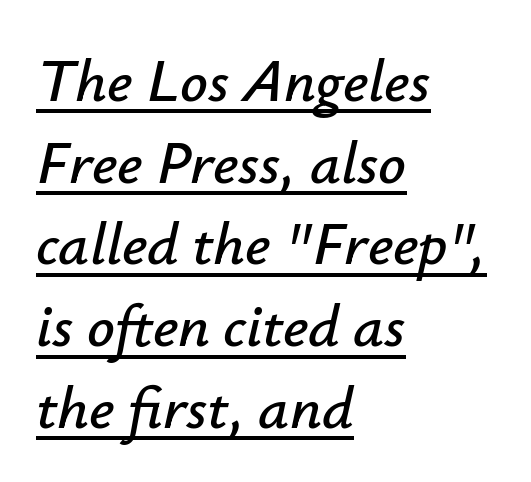
Varying glyph widths throughout — classic text-font behaviour. Somebody hit Ctrl+U on this one — the words are underlined. A typesetter would call this zero additional tracking. How would I describe the line gaps? Plain and ordinary. The letters are slanted; this is an italic face. One-word summary of the alignment: left.
